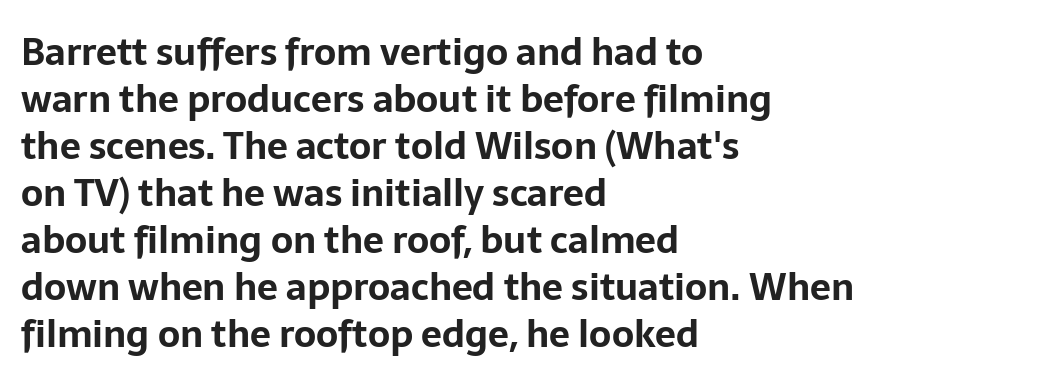
The image shows 37 px bold sans-serif type, upright; set left-aligned, normal line spacing (1.27x), normal letter spacing, not underlined; low stroke contrast and a medium x-height.
